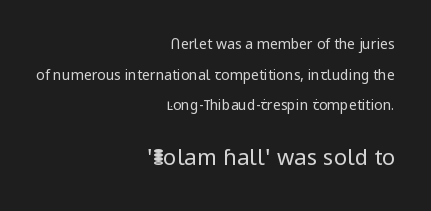
Line ends are locked; line starts wander. The passage shown begins with its smaller block and ends with its larger one. Horizontal bands of white between lines are thick stripes. Letter spacing: default.
